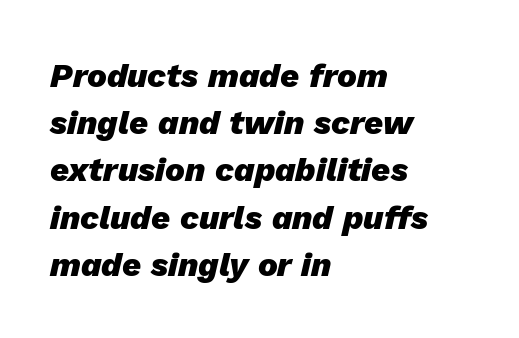
Q: Is the text bold? A: Yes.
Q: Is the text italic (slanted)? A: Yes, it leans right by about 13 degrees.
Q: Is the text underlined? A: No.
Q: How is the paragraph aligned? A: Left-aligned.
Q: Is the spacing between letters normal or unusually wide? A: Normal.
Q: Is the spacing between lines tight, normal or loose? A: Normal.
Q: Width (condensed, normal, or wide)? A: Normal.
Q: Stroke contrast? A: Low.
Q: x-height? A: Medium.
Q: Monospaced? A: No.
